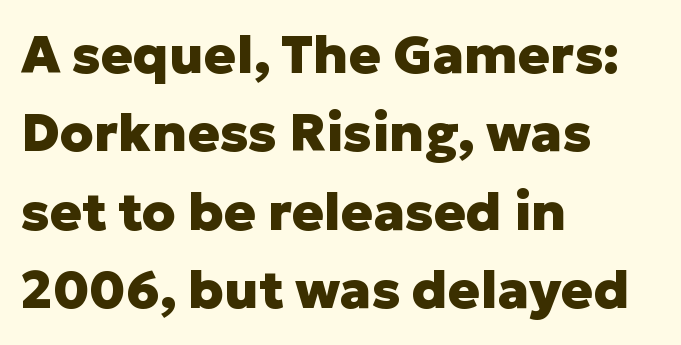
Q: Is the text bold? A: Yes.
Q: Is the text italic (slanted)? A: No, it is upright.
Q: Is the typeface a serif or a sans-serif typeface? A: Sans-serif.
Q: Is the text underlined? A: No.
Q: How is the paragraph aligned? A: Left-aligned.
Q: Is the spacing between letters normal or unusually wide? A: Normal.
Q: Is the spacing between lines tight, normal or loose? A: Normal.
Q: Width (condensed, normal, or wide)? A: Normal.
Q: Stroke contrast? A: Low.
Q: x-height? A: Medium.
Q: Monospaced? A: No.
